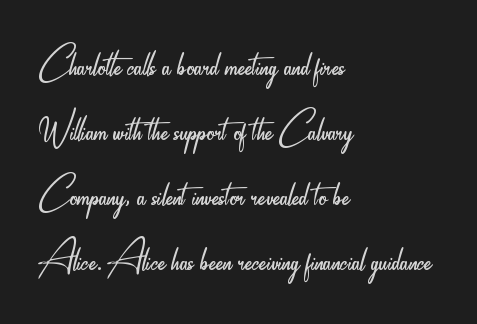
Descenders hang freely into open space. Standard letterfit; no display-style spreading of the glyphs. The strokes are not fattened; the text isn't bold. The passage shown is typed in a proportional face where columns would drift. In terms of letterform style, serifs are entirely absent.
